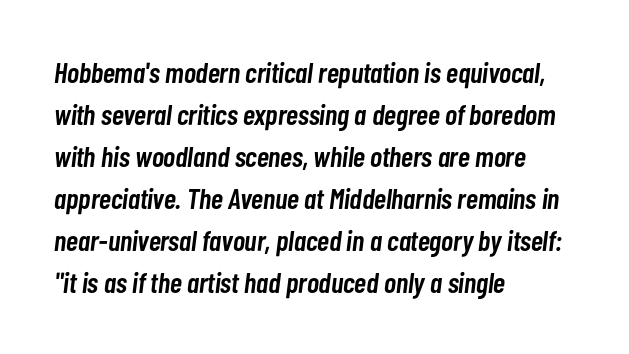
Q: Is the text bold? A: Semi-bold.
Q: Is the text italic (slanted)? A: Yes, it leans right by about 7 degrees.
Q: Is the text underlined? A: No.
Q: How is the paragraph aligned? A: Left-aligned.
Q: Is the spacing between letters normal or unusually wide? A: Normal.
Q: Is the spacing between lines tight, normal or loose? A: Normal.
Q: Width (condensed, normal, or wide)? A: Condensed.
Q: Stroke contrast? A: Low.
Q: x-height? A: Medium.
Q: Monospaced? A: No.
